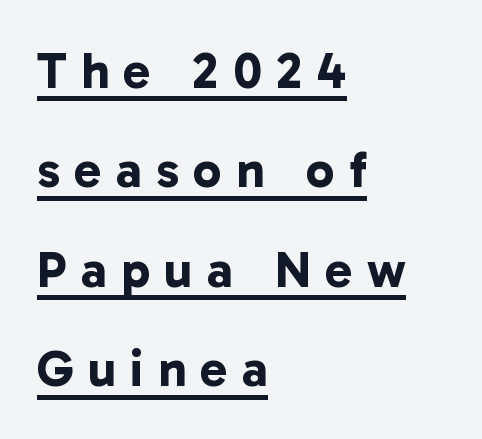
{"serif": "no", "bold": "yes", "weight": "bold", "width": "normal", "stroke_contrast": "low", "x_height": "medium", "monospaced": "no", "underline": "yes", "align": "left", "line_spacing": "loose", "line_spacing_ratio": 1.95, "letter_spacing": "wide", "letter_spacing_em": 0.28, "glyph_px": 51}
